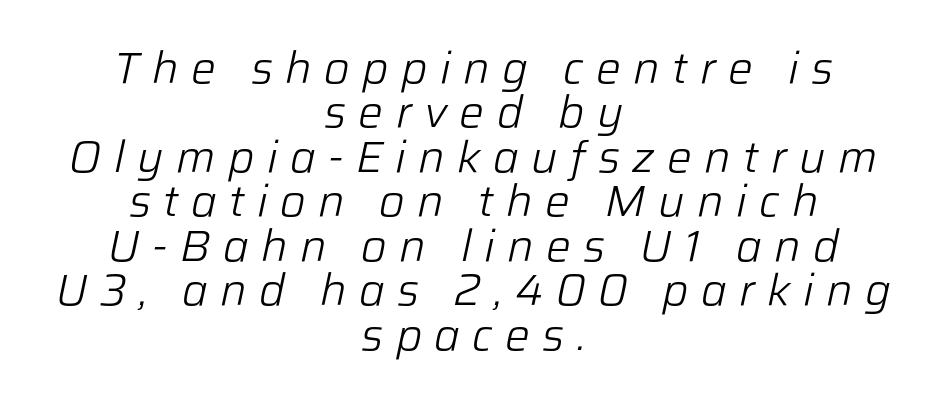
{"italic": "yes", "lean": "right", "slant_degrees": 12, "bold": "no", "weight": "light", "width": "normal", "stroke_contrast": "low", "x_height": "medium", "monospaced": "no", "underline": "no", "align": "center", "line_spacing": "tight", "line_spacing_ratio": 1.01, "letter_spacing": "wide", "letter_spacing_em": 0.28, "glyph_px": 44}
